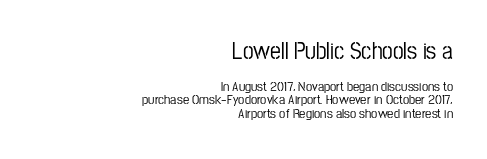
Q: Is the text italic (slanted)? A: No, it is upright.
Q: Is the text underlined? A: No.
Q: How is the paragraph aligned? A: Right-aligned.
Q: Is the spacing between letters normal or unusually wide? A: Normal.
Q: Is the spacing between lines tight, normal or loose? A: Tight.
Q: Which block of text is set in a larger size, the first (top) or the second (bottom)? A: The first (top) one.
